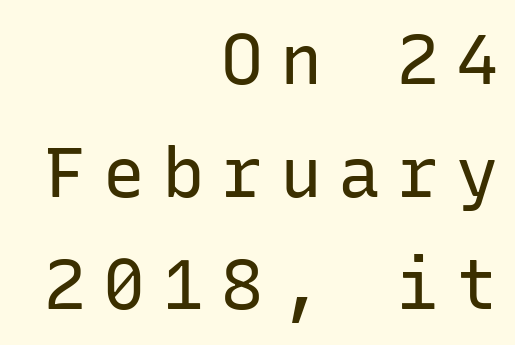
{"serif": "no", "italic": "no", "bold": "no", "weight": "regular", "width": "normal", "stroke_contrast": "low", "x_height": "medium", "monospaced": "yes", "underline": "no", "align": "right", "line_spacing": "normal", "line_spacing_ratio": 1.61, "letter_spacing": "wide", "letter_spacing_em": 0.24, "glyph_px": 70}
